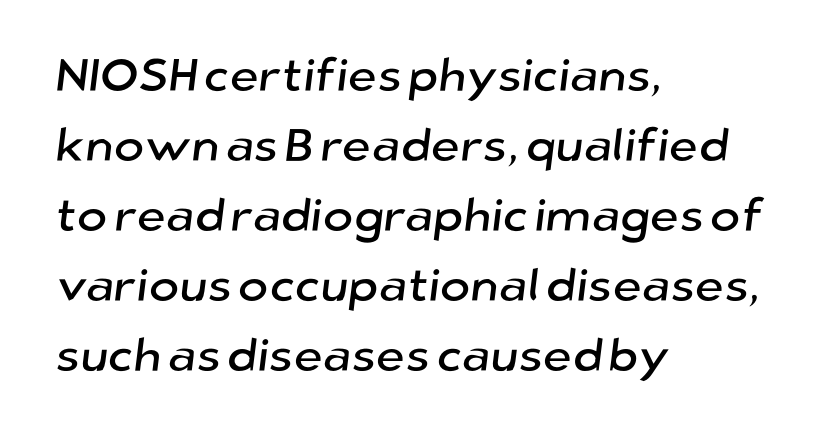
Looks like regular typesetting: each glyph gets only the width it needs. The passage shown is not underscored anywhere. The letterforms sit shoulder to shoulder at normal distance. The letters carry no serifs — their stems end cleanly without finishing strokes. One glance says typical: line gaps are just what's usual. Which margin do the lines hug? The left one — the right edge is uneven.
